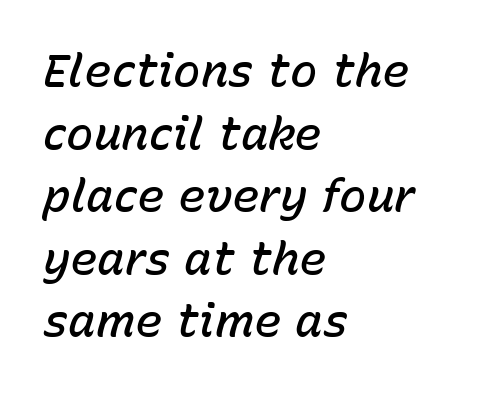
The image shows 46 px semibold type, italic (leaning right); set left-aligned, normal line spacing (1.36x), normal letter spacing, not underlined; low stroke contrast and a medium x-height.
